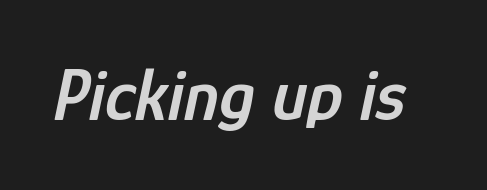
Q: Is the text bold? A: Semi-bold.
Q: Is the text italic (slanted)? A: Yes, it leans right by about 12 degrees.
Q: Is the text underlined? A: No.
Q: Is the spacing between letters normal or unusually wide? A: Normal.
Q: Width (condensed, normal, or wide)? A: Condensed.
Q: Stroke contrast? A: Low.
Q: x-height? A: Medium.
Q: Monospaced? A: No.
